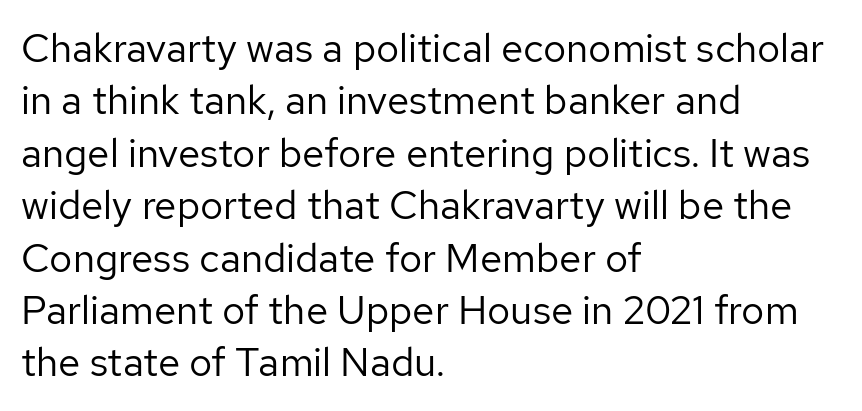
In terms of leading, this rendering sits right in the middle. This sample has the flowing, uneven cadence of proportional lettering. I'd call this a sans setting — the letters go barefoot. No chunkiness to these letters — they're not bold. Teacher's note: observe the even left margin — that is flush-left alignment.
